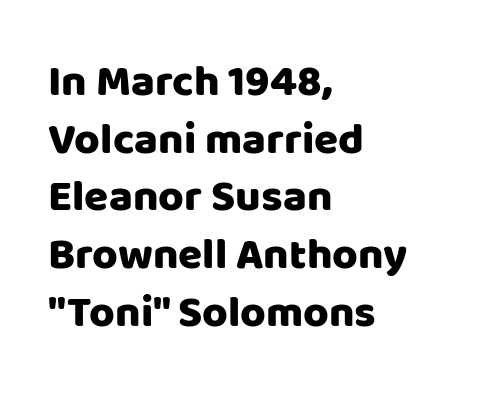
Q: Is the text italic (slanted)? A: No, it is upright.
Q: Is the typeface a serif or a sans-serif typeface? A: Sans-serif.
Q: Is the text underlined? A: No.
Q: How is the paragraph aligned? A: Left-aligned.
Q: Is the spacing between letters normal or unusually wide? A: Normal.
Q: Is the spacing between lines tight, normal or loose? A: Normal.
Q: Width (condensed, normal, or wide)? A: Normal.
Q: Stroke contrast? A: Low.
Q: x-height? A: Large.
Q: Monospaced? A: No.
